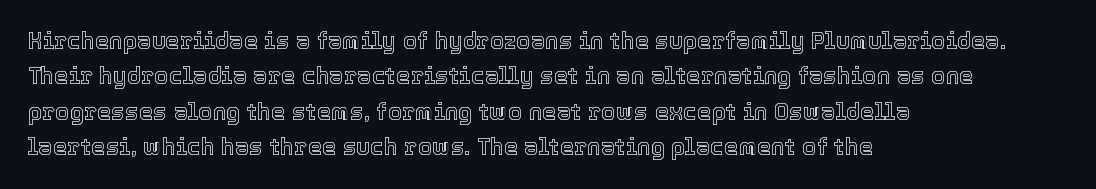
Nope, not italic — everything's standing straight. Words appear dense and cohesive because spacing is normal. The baseline area is clear. These lines sit exactly where default settings would place them. The compositor pushed each line to the left boundary.
